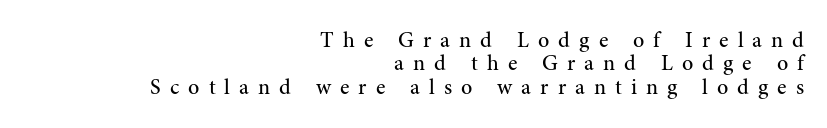
The gaps between neighbouring characters are conspicuously large. In CSS terms this would be text-align: right. Anything drawn beneath the words? Only blank space. Honestly, the rows look squashed on top of each other. Posture: vertical.
